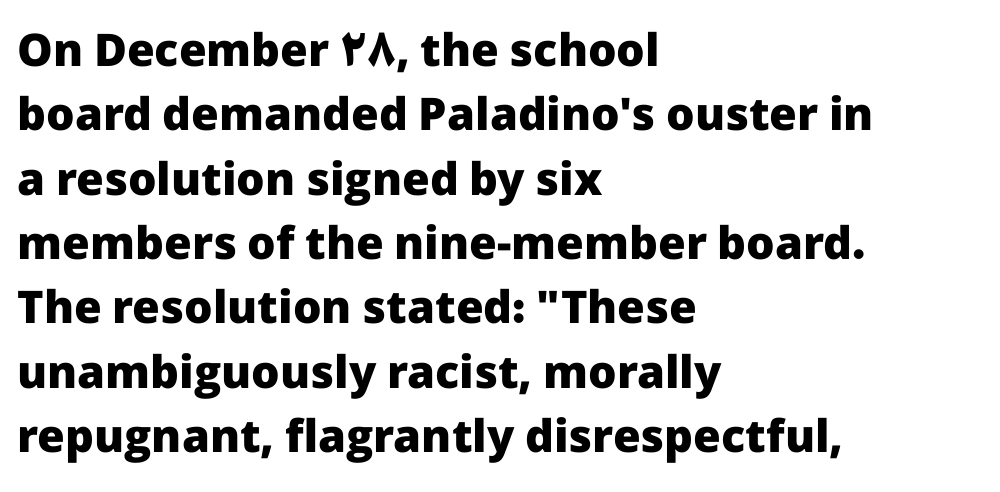
The image shows 45 px heavy sans-serif type, upright; set left-aligned, normal line spacing (1.43x), normal letter spacing, not underlined; low stroke contrast and a medium x-height.
